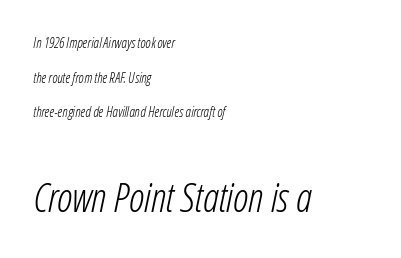
{"italic": "yes", "lean": "right", "slant_degrees": 12, "bold": "no", "weight": "light", "width": "condensed", "stroke_contrast": "low", "x_height": "medium", "monospaced": "no", "underline": "no", "align": "left", "line_spacing": "loose", "line_spacing_ratio": 2.48, "letter_spacing": "normal", "letter_spacing_em": 0.0, "larger_block": "second", "size_ratio": 2.86, "glyph_px": 40}
